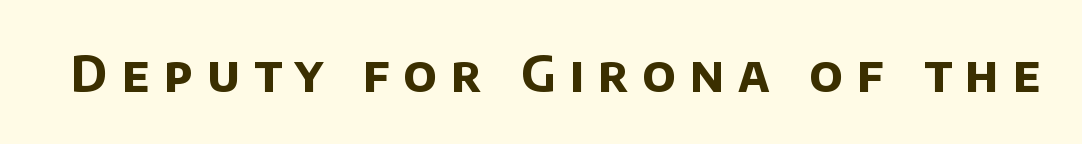
{"serif": "no", "bold": "yes", "weight": "bold", "width": "normal", "stroke_contrast": "low", "x_height": "large", "monospaced": "no", "underline": "no", "letter_spacing": "wide", "letter_spacing_em": 0.28, "glyph_px": 49}
